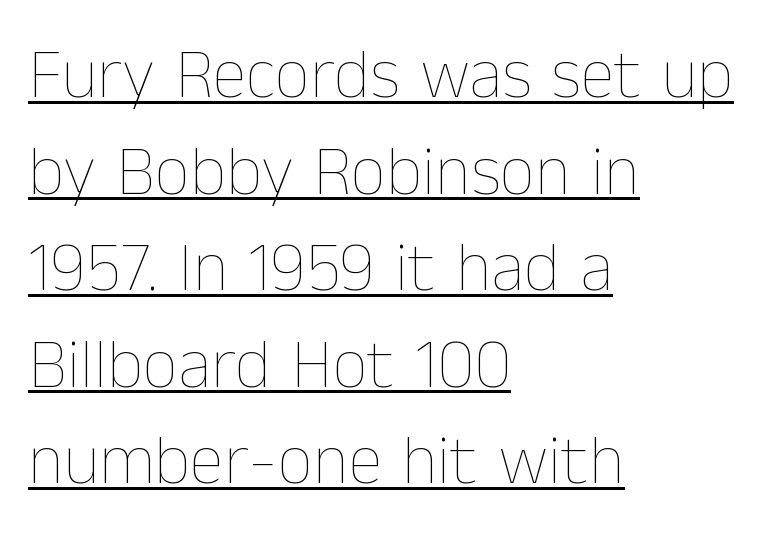
Each letter keeps its own natural width here, so spacing adapts to shape. All the whitespace from short lines collects on the right. This sample uses plain, unmodified letter spacing. You can tell it's not italic because the verticals are truly vertical. These lines sit exactly where default settings would place them. These characters rest on top of a visible drawn line.
